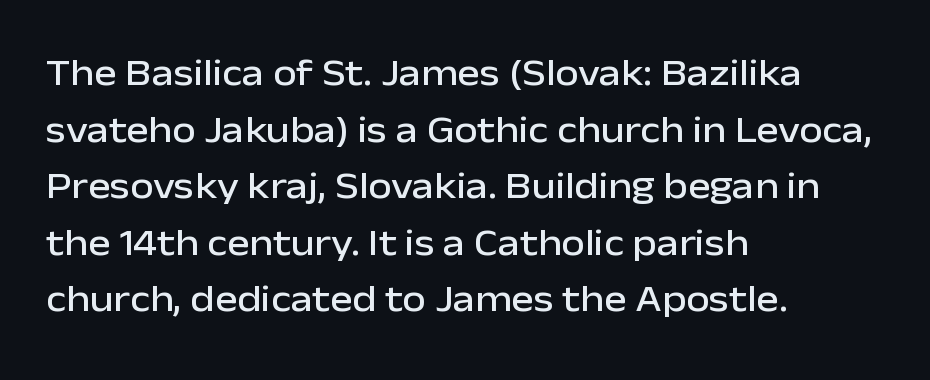
{"serif": "no", "italic": "no", "width": "normal", "stroke_contrast": "low", "x_height": "medium", "monospaced": "no", "underline": "no", "align": "left", "line_spacing": "normal", "line_spacing_ratio": 1.49, "letter_spacing": "normal", "letter_spacing_em": 0.0, "glyph_px": 38}
